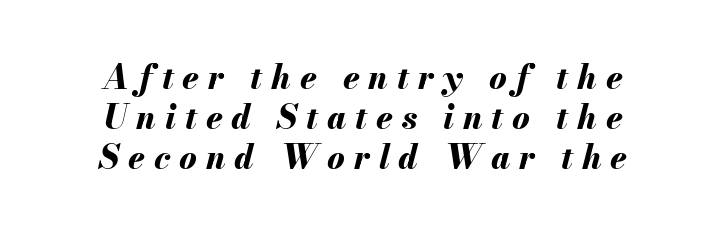
{"italic": "yes", "lean": "right", "slant_degrees": 13, "bold": "yes", "weight": "bold", "width": "normal", "stroke_contrast": "medium", "x_height": "small", "monospaced": "no", "underline": "no", "align": "center", "line_spacing_ratio": 1.21, "letter_spacing": "wide", "letter_spacing_em": 0.27, "glyph_px": 33}
